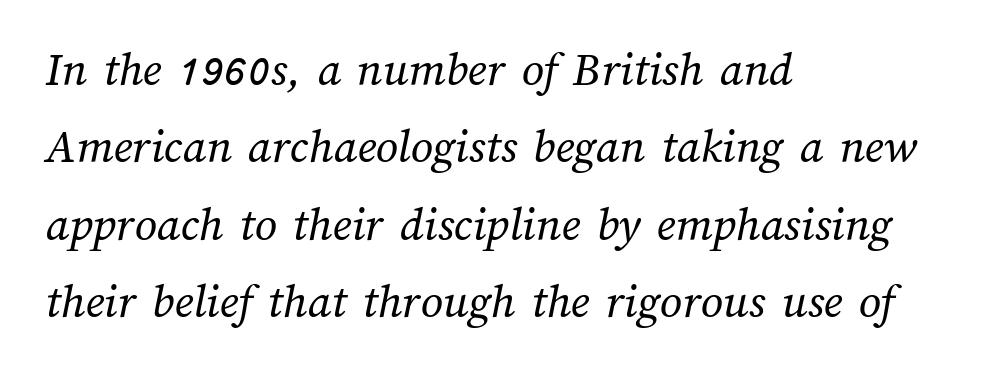
The tracking reads as untouched default to a designer's eye. Weight: in the light-to-regular range. Reading down the column, the eye jumps a familiar distance to each next line. Plain, unruled lines of type. This rendering uses left alignment, leaving the right contour irregular. This sample has the flowing, uneven cadence of proportional lettering.
